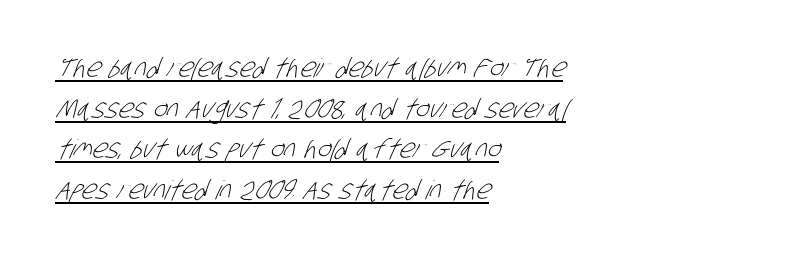
{"bold": "no", "underline": "yes", "align": "left", "line_spacing": "normal", "line_spacing_ratio": 1.56, "letter_spacing": "normal", "letter_spacing_em": 0.0, "glyph_px": 26}
